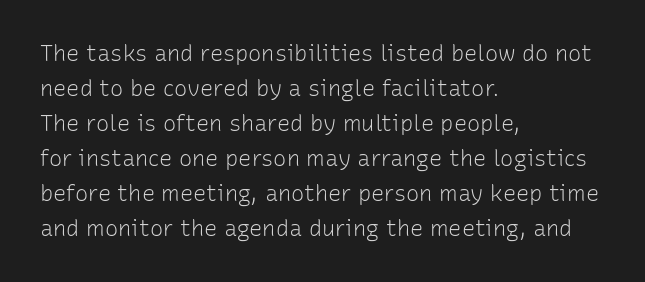
Q: Is the text bold? A: No.
Q: Is the text italic (slanted)? A: No, it is upright.
Q: Is the text underlined? A: No.
Q: How is the paragraph aligned? A: Left-aligned.
Q: Is the spacing between letters normal or unusually wide? A: Normal.
Q: Is the spacing between lines tight, normal or loose? A: Normal.
